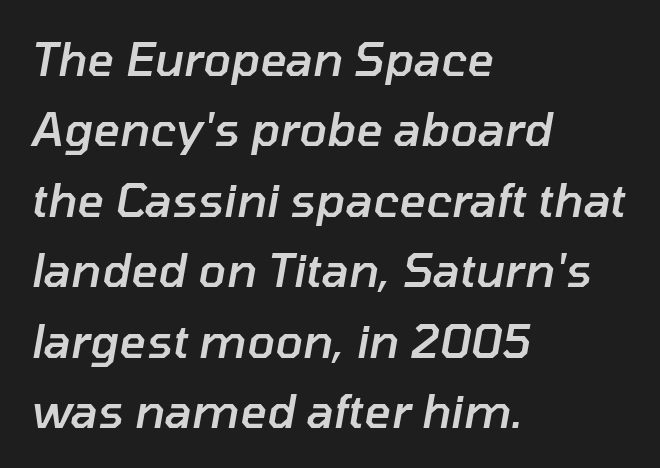
{"italic": "yes", "lean": "right", "slant_degrees": 10, "bold": "semi", "weight": "semibold", "width": "normal", "stroke_contrast": "low", "x_height": "medium", "monospaced": "no", "underline": "no", "align": "left", "line_spacing": "normal", "line_spacing_ratio": 1.53, "letter_spacing": "normal", "letter_spacing_em": 0.0, "glyph_px": 46}
